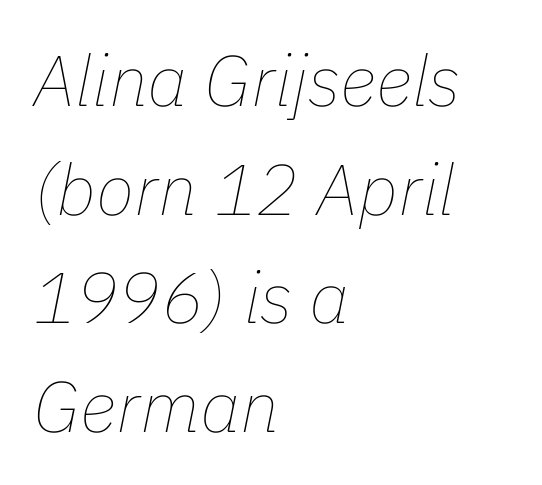
The passage shown is typed in a proportional face where columns would drift. Baseline-to-baseline distance is the conventional proportion of letter height. A typesetter would call this zero additional tracking. Anything drawn beneath the words? Only blank space.
